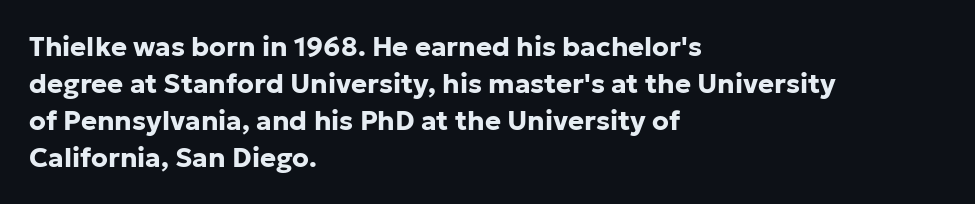
Every character sits straight up, as roman type does. Words appear dense and cohesive because spacing is normal. On the weight axis this lands at bold, roughly 700. In terms of leading, this rendering sits right in the middle.
